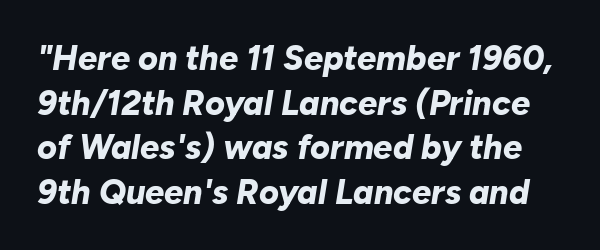
It's the slanting kind of type. How would I describe the line gaps? Plain and ordinary. Nobody touched the tracking dial on this one. Underlining? Definitely not there. What weight is shown? A full bold with thick strokes.
